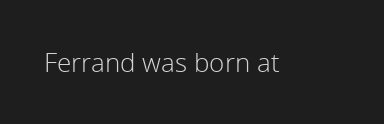
{"italic": "no", "bold": "no", "underline": "no", "letter_spacing": "normal", "letter_spacing_em": 0.0, "glyph_px": 26}
